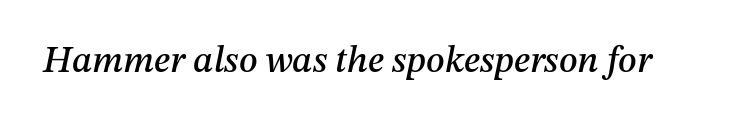
The image shows 37 px text type, italic (leaning right); set normal letter spacing, not underlined; medium stroke contrast and a medium x-height.
